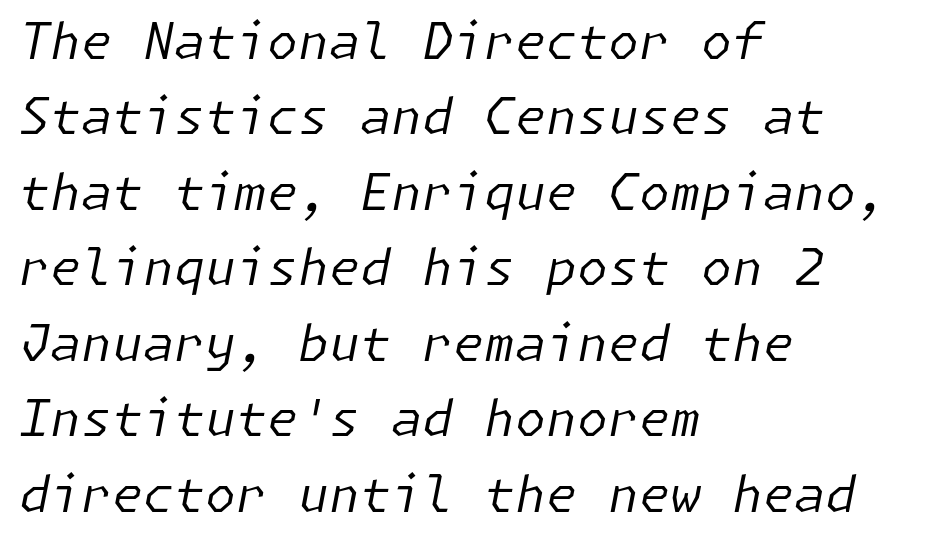
The designer left line spacing at the default. Look at the tracking — it's just the regular setting, nothing added. Horizontally, the lines are justified to the leading edge only. Compared with ordinary roman type, these characters are visibly tilted. Descenders hang freely into open space.
